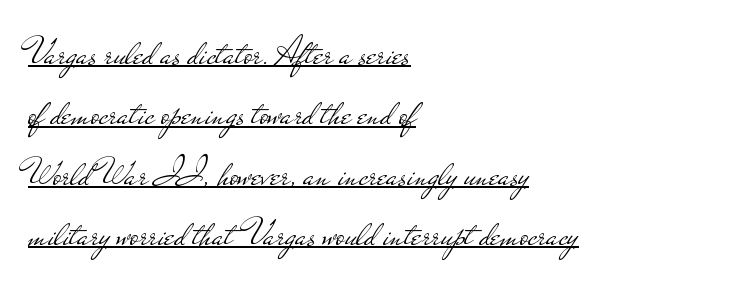
The image shows 40 px light, wide sans-serif type; set left-aligned, normal line spacing (1.51x), normal letter spacing, underlined; low stroke contrast and a small x-height.
